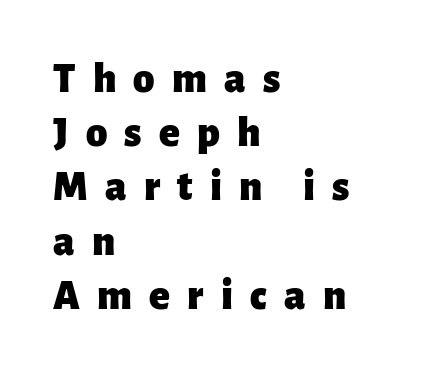
The image shows 43 px heavy sans-serif type, upright; set left-aligned, normal line spacing (1.26x), unusually wide letter spacing (+0.4 em), not underlined; low stroke contrast and a medium x-height.
